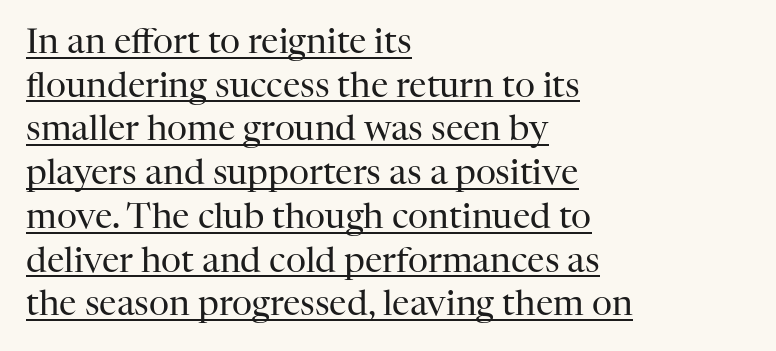
Whoever set this chose a conventional vertical rhythm. Varying glyph widths throughout — classic text-font behaviour. How are the letters spaced? Ordinarily, with no added tracking. Vertical stems look standard width or narrower in stroke. In terms of letterform style, serifs are clearly present. The axis of the letterforms is exactly vertical.
